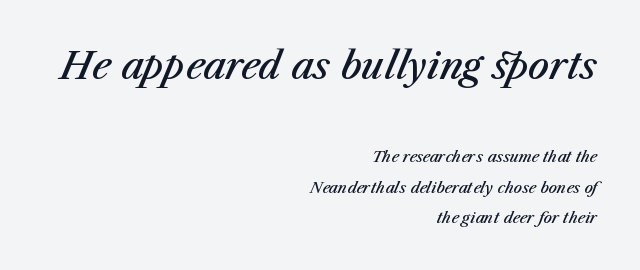
The designer gave the opening block more size than the closing block. This block would shrink considerably if given ordinary leading; it's expanded now. In terms of posture, this sample is oblique. Tracking here is standard; glyphs follow each other at the usual distance.
